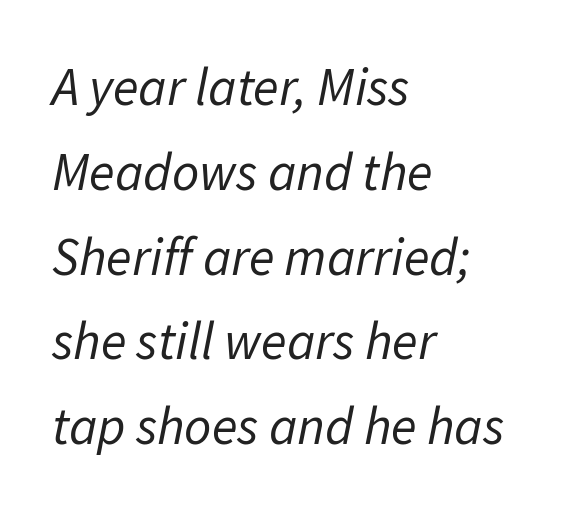
The specimen omits any rule beneath the text block's lines. How are the letters spaced? Ordinarily, with no added tracking. On a weight scale, this lands at 450 or below. Is the block centered? No — it sits flush against the left margin. Summary of vertical rhythm: regular, with standard interline spacing.
